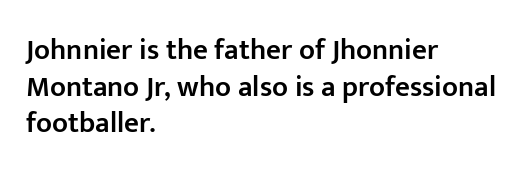
Unmarked baselines from the first word to the last. You could not count columns in this text — the font is proportionally spaced. The rendering shows plain stroke endings on the letterforms — a sans-serif design. Students, observe: this is what conventionally led text looks like. Every stem runs plumb, perpendicular to the baseline.
